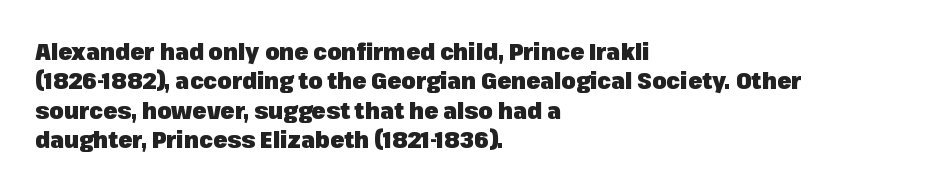
In terms of posture, this sample is upright. Whoever set this chose a conventional vertical rhythm. The space directly below the letters is spotless. A typesetter would call this zero additional tracking.
